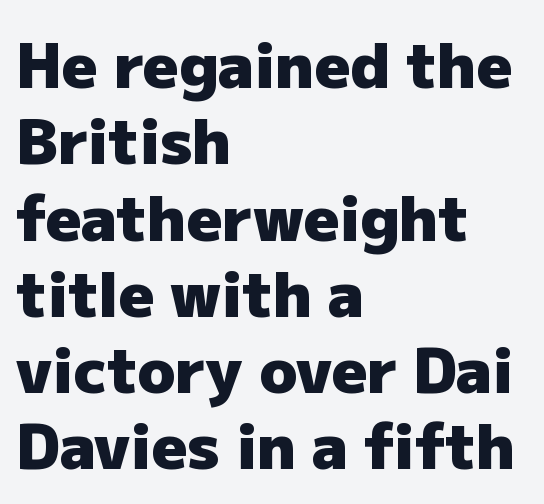
{"serif": "no", "italic": "no", "bold": "yes", "weight": "heavy", "width": "normal", "stroke_contrast": "low", "x_height": "medium", "monospaced": "no", "underline": "no", "align": "left", "line_spacing_ratio": 1.23, "letter_spacing": "normal", "letter_spacing_em": 0.0, "glyph_px": 62}
